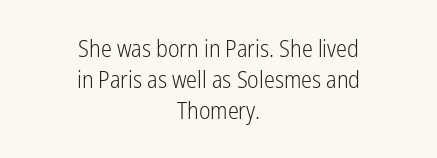
The image shows 23 px text type, upright; set centered, normal line spacing (1.34x), normal letter spacing, not underlined.
